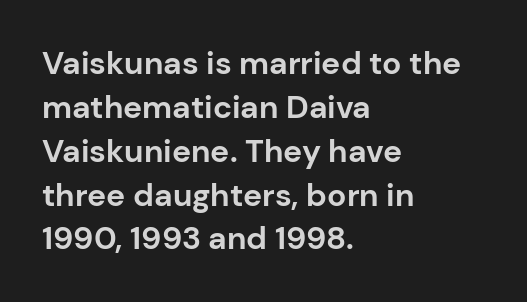
Inter-character spacing is left at the font's built-in metrics. Vertical strokes here are truly vertical. Left-aligned paragraph, ragged on the right. To sum up the face: it is a sans, with no serifs. The passage shown is typed in a proportional face where columns would drift.
